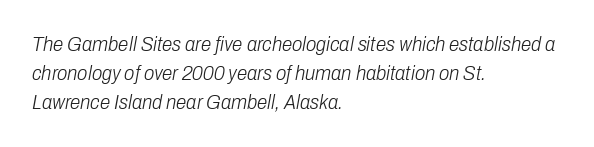
Q: Is the text bold? A: No.
Q: Is the text italic (slanted)? A: Yes, it leans right by about 10 degrees.
Q: Is the text underlined? A: No.
Q: How is the paragraph aligned? A: Left-aligned.
Q: Is the spacing between letters normal or unusually wide? A: Normal.
Q: Is the spacing between lines tight, normal or loose? A: Normal.
